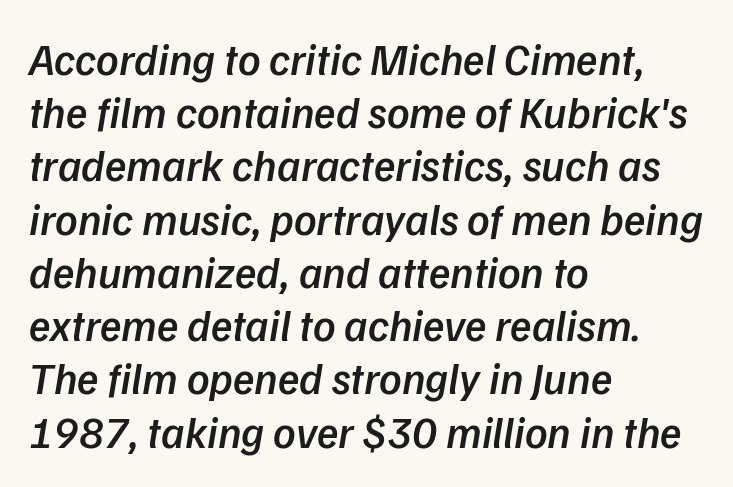
The image shows 44 px semibold sans-serif type; set left-aligned, line spacing 1.21x, normal letter spacing, not underlined; low stroke contrast and a medium x-height.
